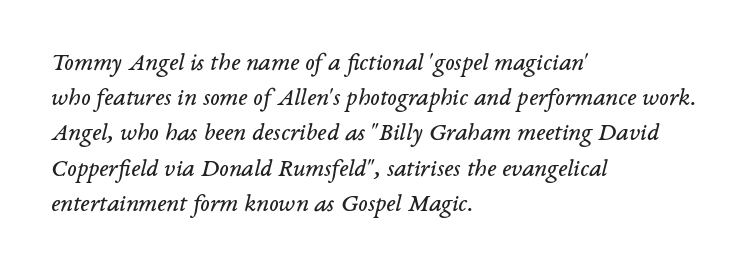
Q: Is the text bold? A: No.
Q: Is the text italic (slanted)? A: Yes, it leans right by about 14 degrees.
Q: Is the text underlined? A: No.
Q: How is the paragraph aligned? A: Left-aligned.
Q: Is the spacing between letters normal or unusually wide? A: Normal.
Q: Is the spacing between lines tight, normal or loose? A: Normal.
